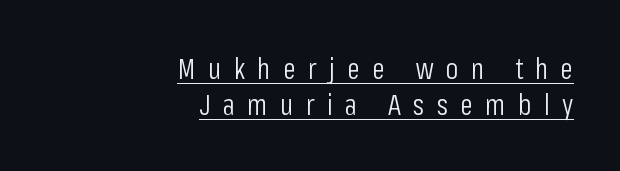
Q: Is the text bold? A: No.
Q: Is the text italic (slanted)? A: No, it is upright.
Q: Is the typeface a serif or a sans-serif typeface? A: Sans-serif.
Q: Is the text underlined? A: Yes.
Q: How is the paragraph aligned? A: Right-aligned.
Q: Is the spacing between letters normal or unusually wide? A: Unusually wide.
Q: Width (condensed, normal, or wide)? A: Condensed.
Q: Stroke contrast? A: Low.
Q: x-height? A: Medium.
Q: Monospaced? A: No.
